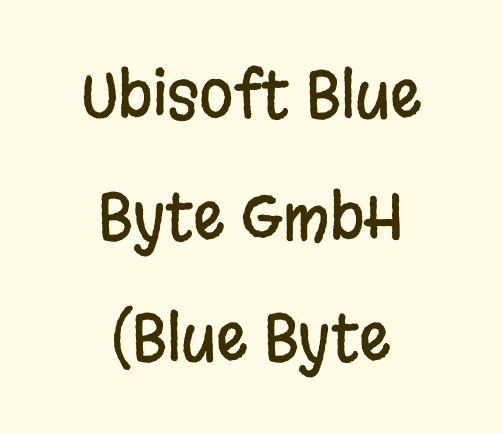
Q: Is the text italic (slanted)? A: No, it is upright.
Q: Is the typeface a serif or a sans-serif typeface? A: Sans-serif.
Q: Is the text underlined? A: No.
Q: How is the paragraph aligned? A: Centered.
Q: Is the spacing between letters normal or unusually wide? A: Normal.
Q: Is the spacing between lines tight, normal or loose? A: Loose.
Q: Width (condensed, normal, or wide)? A: Condensed.
Q: Stroke contrast? A: Low.
Q: x-height? A: Large.
Q: Monospaced? A: No.
